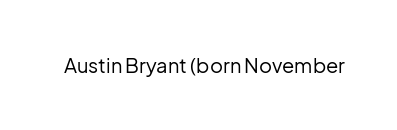
Q: Is the text bold? A: No.
Q: Is the text italic (slanted)? A: No, it is upright.
Q: Is the text underlined? A: No.
Q: Is the spacing between letters normal or unusually wide? A: Normal.
